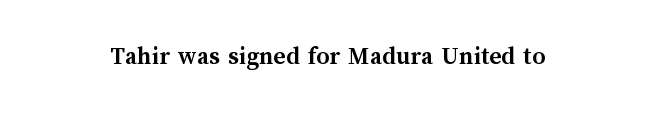
{"italic": "no", "bold": "yes", "underline": "no", "letter_spacing": "normal", "letter_spacing_em": 0.0, "glyph_px": 26}
